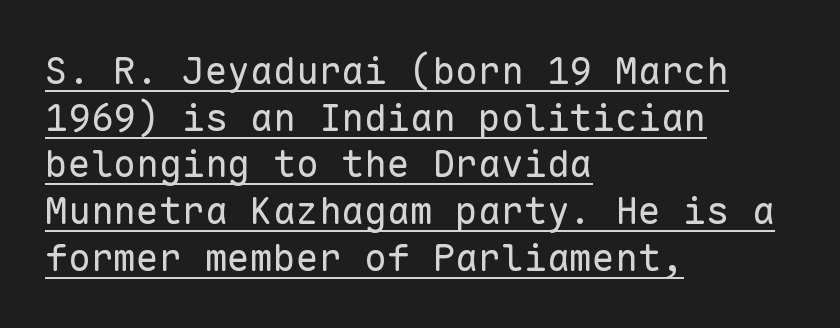
The face used here is a sans, in the tradition of grotesques and geometrics. Each line of the rendering has a horizontal stroke beneath the glyphs. A typesetter would mark this as roman, not italic. Every character here occupies the same horizontal width, giving the sample a typewriter-like rhythm.
